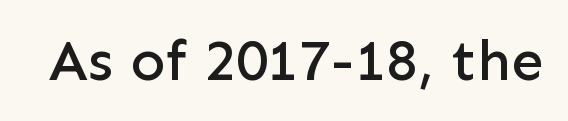
Q: Is the text italic (slanted)? A: No, it is upright.
Q: Is the typeface a serif or a sans-serif typeface? A: Sans-serif.
Q: Is the text underlined? A: No.
Q: Is the spacing between letters normal or unusually wide? A: Normal.
Q: Width (condensed, normal, or wide)? A: Normal.
Q: Stroke contrast? A: Low.
Q: x-height? A: Medium.
Q: Monospaced? A: No.
